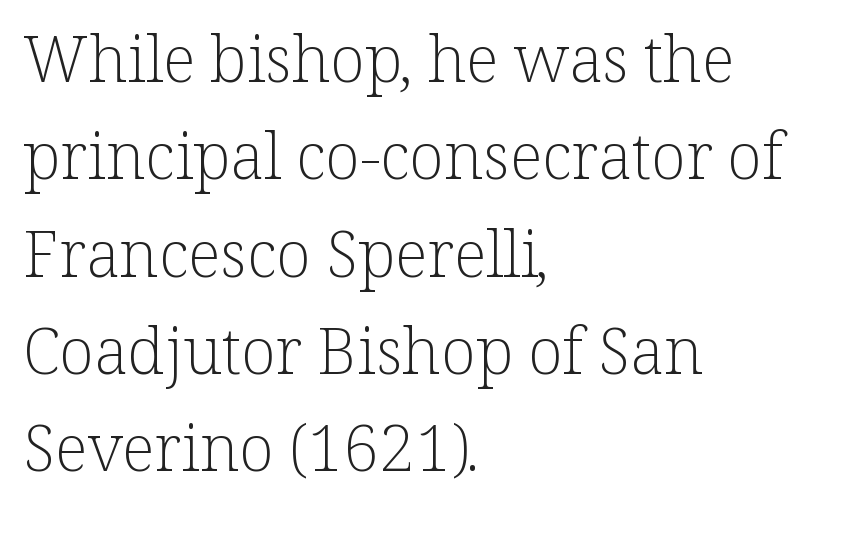
{"serif": "yes", "italic": "no", "bold": "no", "weight": "light", "width": "normal", "stroke_contrast": "low", "x_height": "medium", "monospaced": "no", "underline": "no", "align": "left", "line_spacing": "normal", "line_spacing_ratio": 1.52, "letter_spacing": "normal", "letter_spacing_em": 0.0, "glyph_px": 64}
